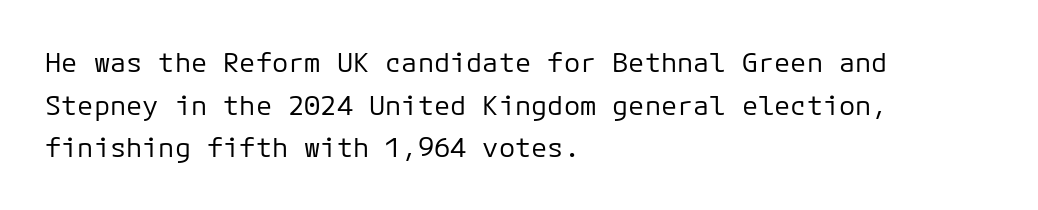
Q: Is the text bold? A: No.
Q: Is the text italic (slanted)? A: No, it is upright.
Q: Is the text underlined? A: No.
Q: How is the paragraph aligned? A: Left-aligned.
Q: Is the spacing between letters normal or unusually wide? A: Normal.
Q: Is the spacing between lines tight, normal or loose? A: Normal.
